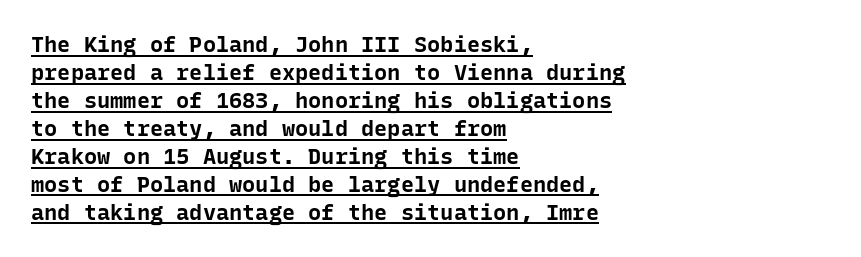
Posture: vertical. The specimen includes a rule beneath the text block's lines. Compared with typical body copy, the letter spacing here is the same. These lines sit exactly where default settings would place them. Heavy-handed strokes throughout: this text is bold.
